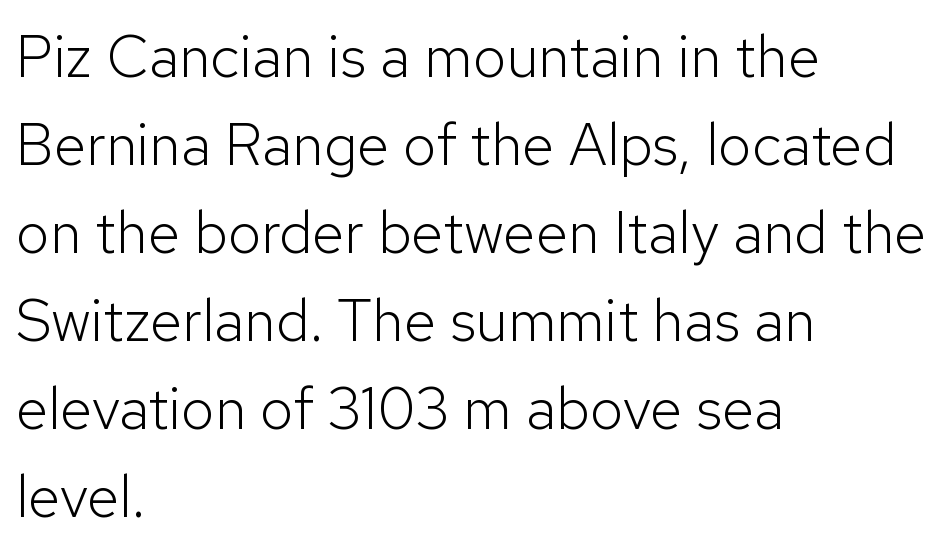
{"serif": "no", "italic": "no", "bold": "no", "weight": "light", "width": "normal", "stroke_contrast": "low", "x_height": "medium", "monospaced": "no", "underline": "no", "align": "left", "line_spacing": "normal", "line_spacing_ratio": 1.49, "letter_spacing": "normal", "letter_spacing_em": 0.0, "glyph_px": 59}
